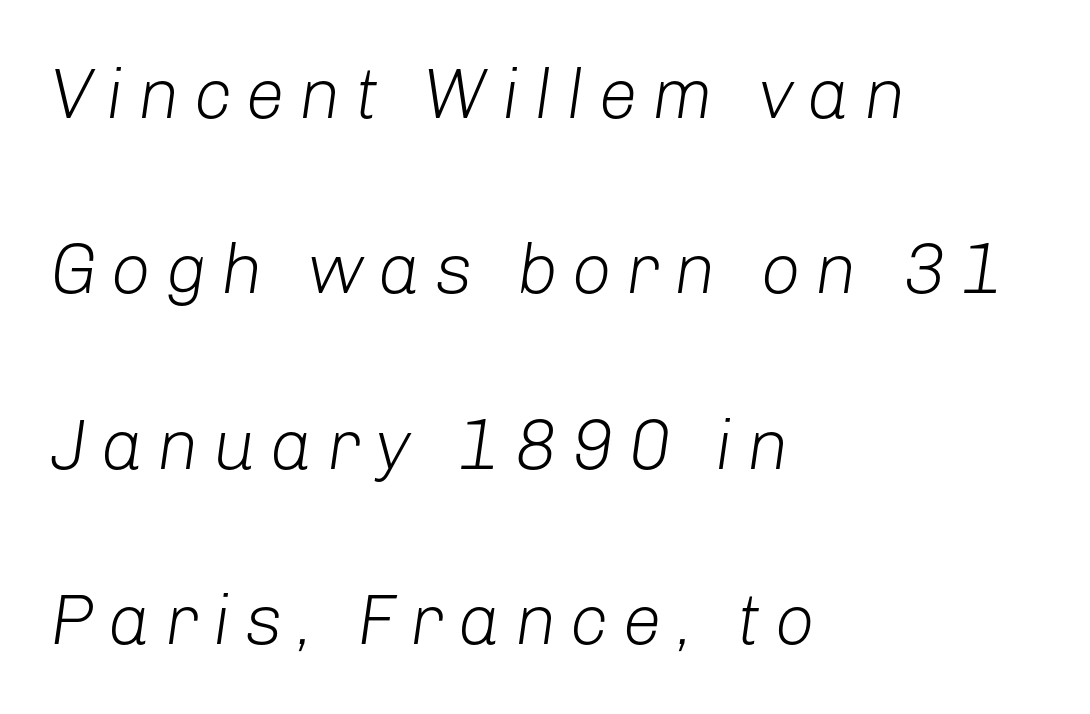
The image shows 71 px light type, italic (leaning right); set left-aligned, loose line spacing (2.47x), not underlined; low stroke contrast and a medium x-height.
